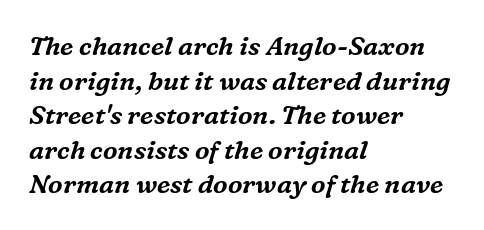
Q: Is the text italic (slanted)? A: Yes, it leans right by about 16 degrees.
Q: Is the text underlined? A: No.
Q: How is the paragraph aligned? A: Left-aligned.
Q: Is the spacing between letters normal or unusually wide? A: Normal.
Q: Is the spacing between lines tight, normal or loose? A: Normal.
